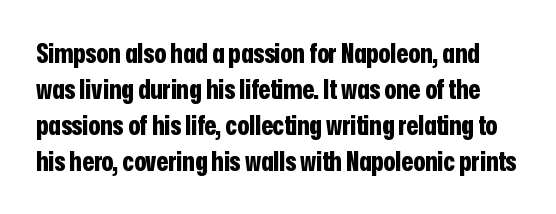
Summary of vertical rhythm: regular, with standard interline spacing. The specimen reads as upright at a glance. The gap between lines stays unmarked. Between one letter and the next there's only the usual sliver of space. Heft: maximum for text — a bold.
